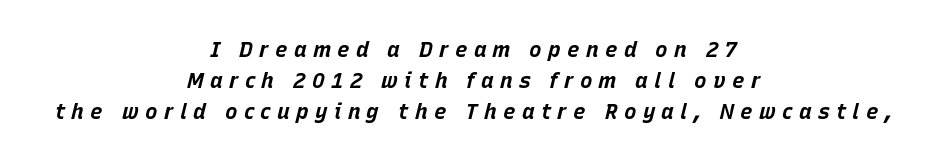
{"italic": "yes", "lean": "right", "slant_degrees": 15, "bold": "yes", "underline": "no", "align": "center", "line_spacing": "normal", "line_spacing_ratio": 1.47, "letter_spacing": "wide", "letter_spacing_em": 0.3, "glyph_px": 21}
